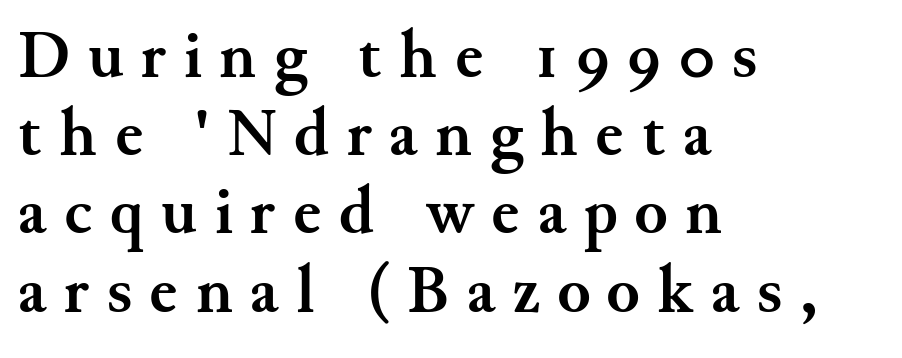
The image shows 68 px semibold serif type, upright; set left-aligned, tight line spacing (1.15x), unusually wide letter spacing (+0.26 em), not underlined; medium stroke contrast and a small x-height.
